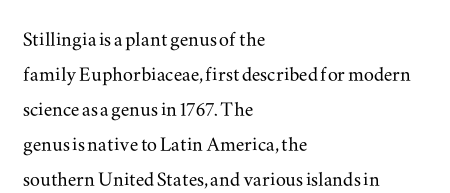
The image shows 25 px text type, upright; set left-aligned, normal line spacing (1.4x), normal letter spacing, not underlined.
